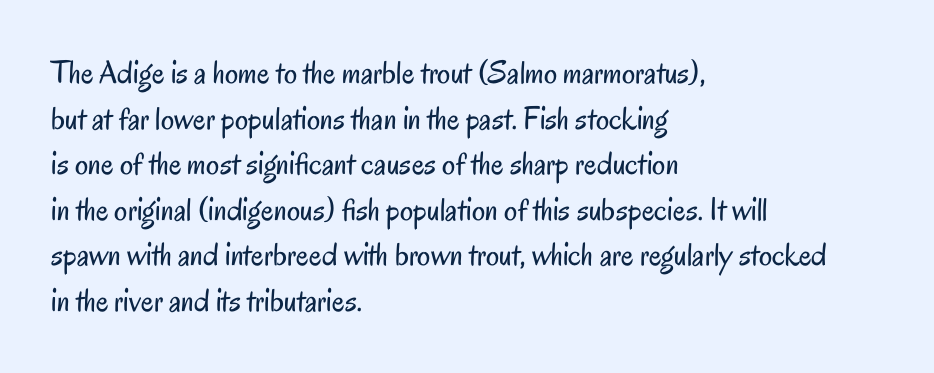
The image shows 33 px regular-weight, condensed sans-serif type, upright; set left-aligned, normal line spacing (1.38x), normal letter spacing, not underlined; low stroke contrast and a small x-height.
